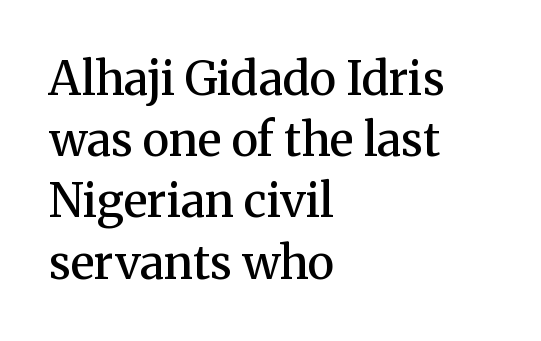
The image shows 46 px semibold serif type, upright; set left-aligned, normal line spacing (1.33x), normal letter spacing, not underlined; medium stroke contrast and a medium x-height.
